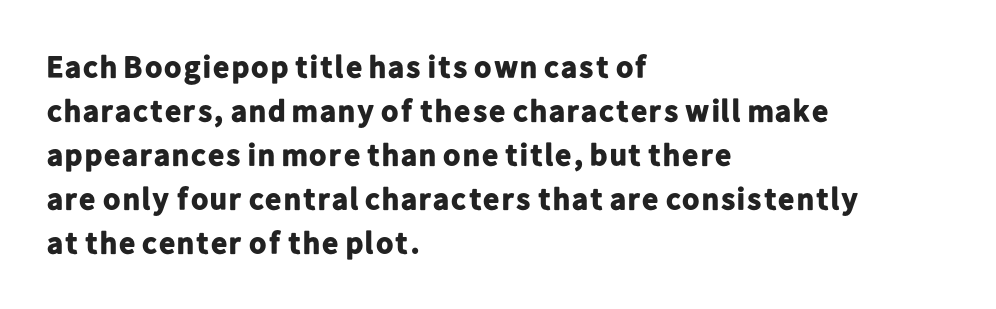
It's the straight-up-and-down kind of type. Character widths vary here, with narrow letters taking less room than wide ones. Type style note: lacks serifs. Summary of vertical rhythm: regular, with standard interline spacing. The letterforms sit shoulder to shoulder at normal distance.
